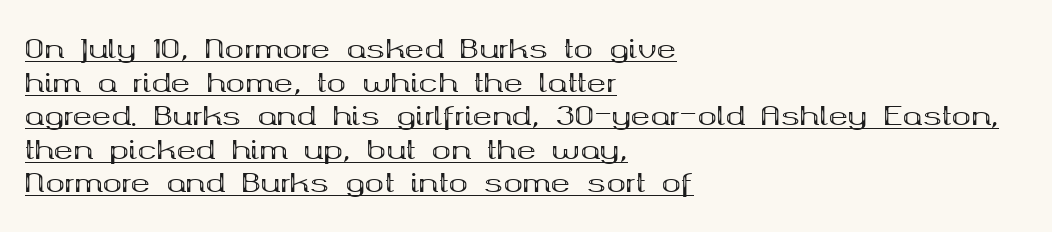
Students, this is bold: see how much ink each stroke carries. Ascenders rise straight up at ninety degrees. These lines are set flush left with a ragged right edge. The face used here is rendered with its standard letterfit. This sample carries an underscore along the baseline area.
